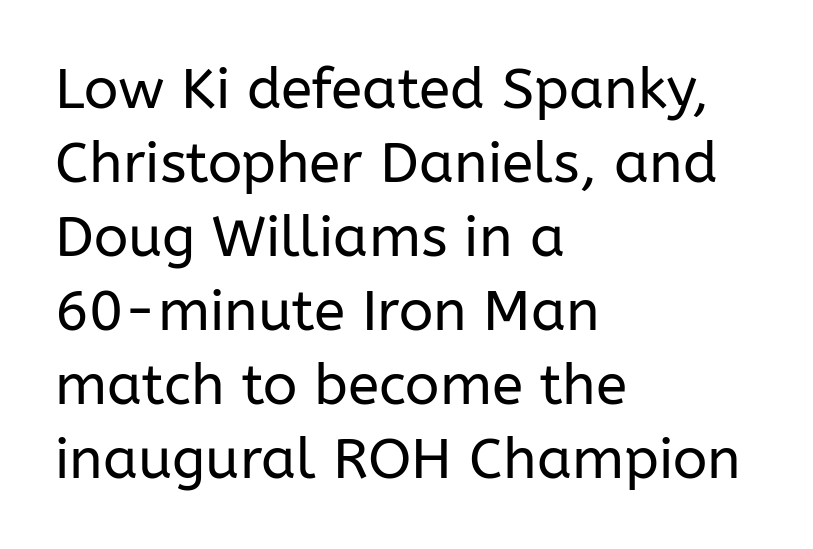
{"serif": "no", "italic": "no", "bold": "no", "weight": "regular", "width": "normal", "stroke_contrast": "low", "x_height": "medium", "monospaced": "no", "underline": "no", "align": "left", "line_spacing": "normal", "line_spacing_ratio": 1.3, "letter_spacing": "normal", "letter_spacing_em": 0.0, "glyph_px": 57}
